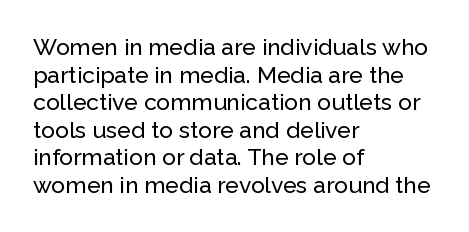
{"italic": "no", "underline": "no", "align": "left", "line_spacing_ratio": 1.2, "letter_spacing": "normal", "letter_spacing_em": 0.0, "glyph_px": 23}
